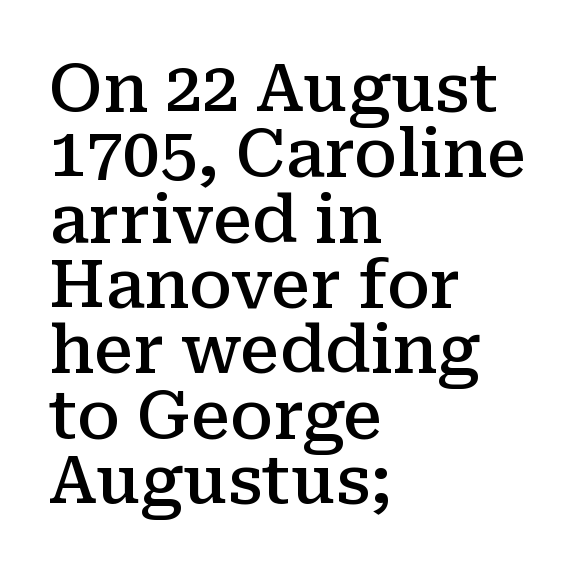
The image shows 66 px semibold serif type, upright; set left-aligned, tight line spacing (0.99x), normal letter spacing, not underlined; medium stroke contrast and a medium x-height.
